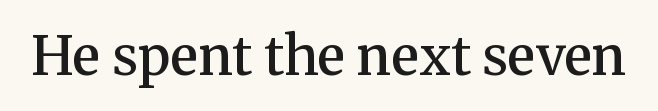
{"serif": "yes", "italic": "no", "bold": "semi", "weight": "semibold", "width": "normal", "stroke_contrast": "medium", "x_height": "medium", "monospaced": "no", "underline": "no", "letter_spacing": "normal", "letter_spacing_em": 0.0, "glyph_px": 54}
